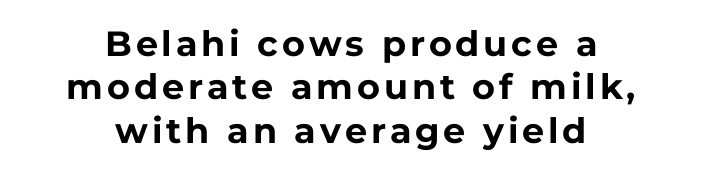
In terms of weight, the rendering is a true, heavy bold. The font family rendered here belongs to the sans-serif group. Centered paragraph, ragged on both sides. This is the regular roman posture of the typeface. Lines of text with bare space underneath. Here the designer chose a conventional face with non-uniform glyph widths.
